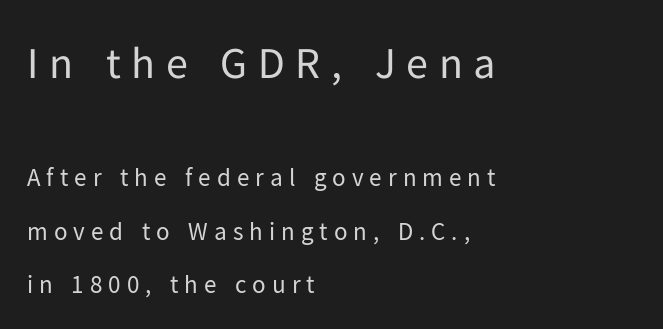
Left-aligned paragraph, ragged on the right. Beneath every word, the page is bare. Students, note that the glyphs here are deliberately spaced far apart. The typography opts for an upright posture over an oblique one. Does the bottom block carry the larger type? No, the top block does. These lines are rendered in a variable-pitch font.
